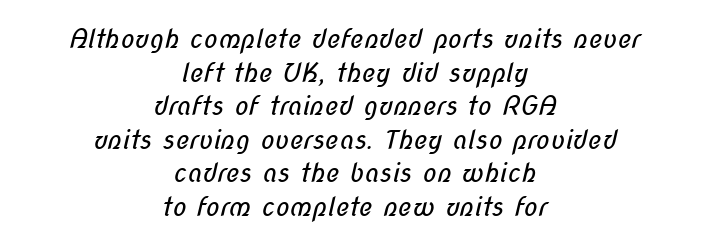
Q: Is the text bold? A: No.
Q: Is the text underlined? A: No.
Q: How is the paragraph aligned? A: Centered.
Q: Is the spacing between letters normal or unusually wide? A: Normal.
Q: Is the spacing between lines tight, normal or loose? A: Normal.
